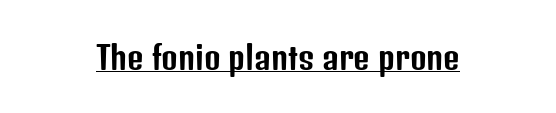
{"serif": "no", "italic": "no", "width": "condensed", "stroke_contrast": "low", "x_height": "medium", "monospaced": "no", "underline": "yes", "letter_spacing": "normal", "letter_spacing_em": 0.0, "glyph_px": 32}
